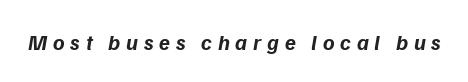
The image shows 22 px bold type, italic (leaning right); set unusually wide letter spacing (+0.26 em), not underlined.
